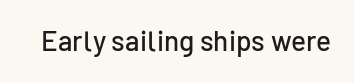
{"serif": "no", "italic": "no", "width": "normal", "stroke_contrast": "low", "x_height": "medium", "monospaced": "no", "underline": "no", "letter_spacing": "normal", "letter_spacing_em": 0.0, "glyph_px": 28}
